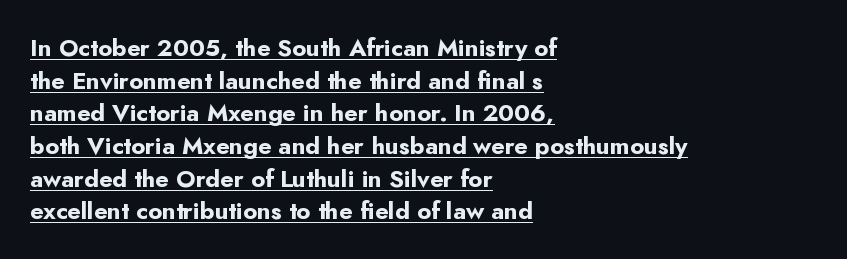
Q: Is the text bold? A: Yes.
Q: Is the text italic (slanted)? A: No, it is upright.
Q: Is the text underlined? A: Yes.
Q: How is the paragraph aligned? A: Left-aligned.
Q: Is the spacing between letters normal or unusually wide? A: Normal.
Q: Is the spacing between lines tight, normal or loose? A: Normal.
